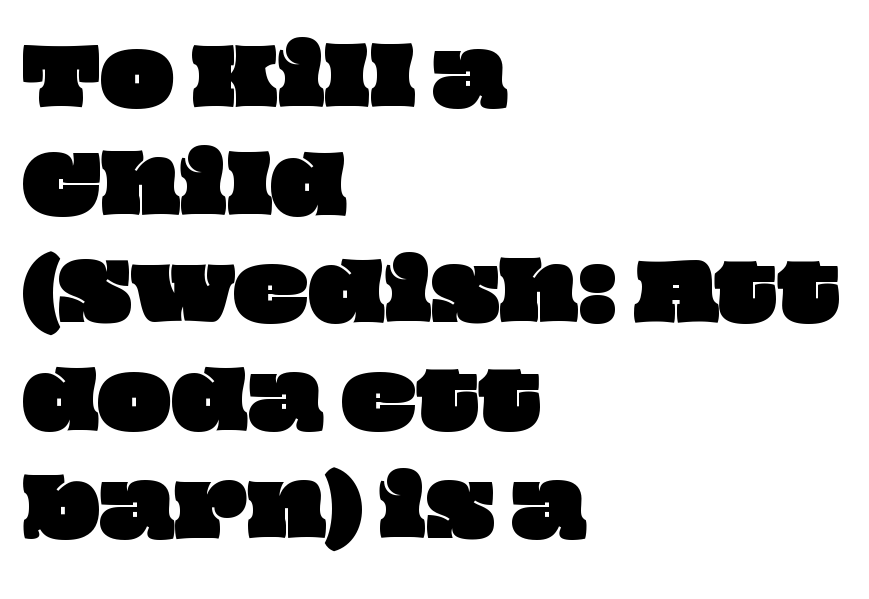
Between one letter and the next there's only the usual sliver of space. This sample keeps an unexceptional amount of space between lines. Visually the block forms a straight wall on the left and a jagged coastline on the right. A bare baseline throughout the passage. These lines are rendered in a variable-pitch font.
